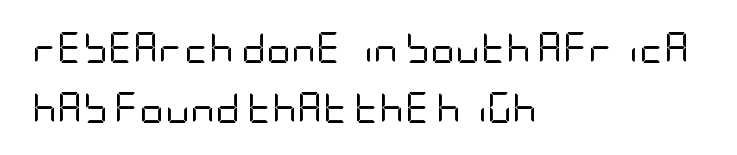
The horizontal fit of the characters is conventional and even. Upright lettering throughout. Visually the block forms a straight wall on the left and a jagged coastline on the right. Rows of type keep a wide berth in the vertical direction.
